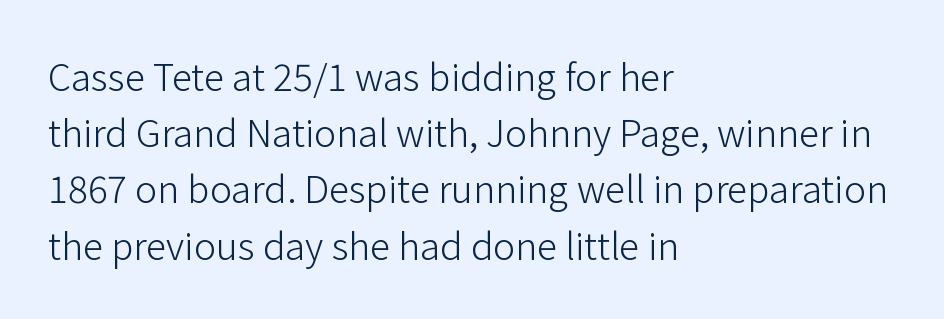
Q: Is the text bold? A: No.
Q: Is the text italic (slanted)? A: No, it is upright.
Q: Is the typeface a serif or a sans-serif typeface? A: Sans-serif.
Q: Is the text underlined? A: No.
Q: How is the paragraph aligned? A: Left-aligned.
Q: Is the spacing between letters normal or unusually wide? A: Normal.
Q: Is the spacing between lines tight, normal or loose? A: Normal.
Q: Width (condensed, normal, or wide)? A: Normal.
Q: Stroke contrast? A: Low.
Q: x-height? A: Medium.
Q: Monospaced? A: No.
